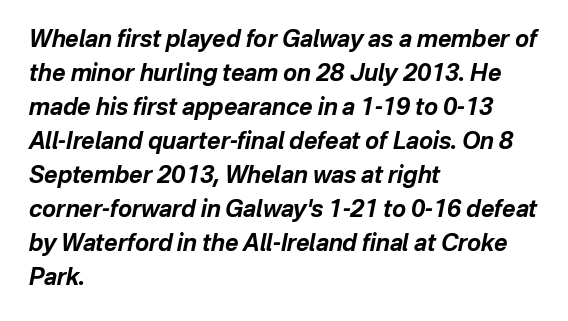
The image shows 23 px bold type, italic (leaning right); set left-aligned, normal line spacing (1.48x), normal letter spacing, not underlined.
